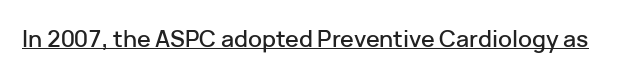
Q: Is the text italic (slanted)? A: No, it is upright.
Q: Is the text underlined? A: Yes.
Q: Is the spacing between letters normal or unusually wide? A: Normal.
